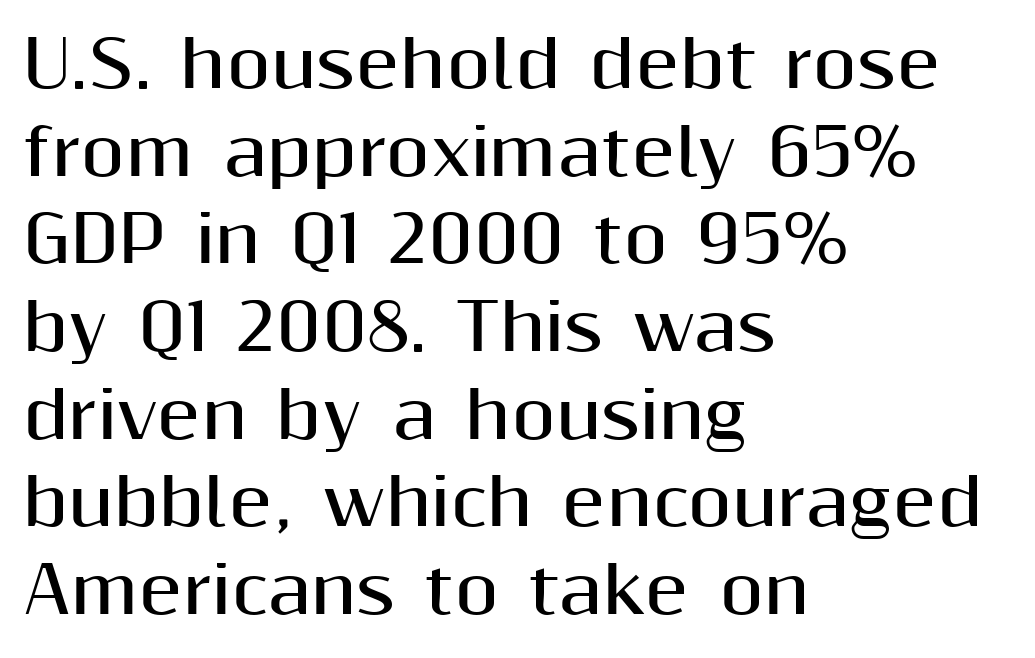
{"serif": "no", "italic": "no", "bold": "yes", "weight": "bold", "width": "normal", "stroke_contrast": "medium", "x_height": "medium", "monospaced": "no", "underline": "no", "align": "left", "line_spacing": "normal", "line_spacing_ratio": 1.37, "letter_spacing": "normal", "letter_spacing_em": 0.0, "glyph_px": 64}
